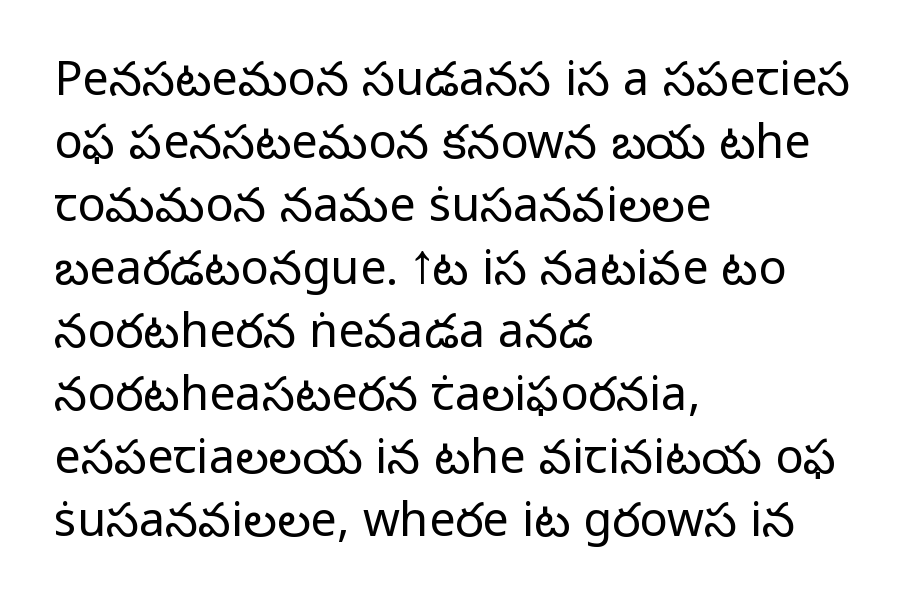
Q: Is the text bold? A: No.
Q: Is the text italic (slanted)? A: No, it is upright.
Q: Is the typeface a serif or a sans-serif typeface? A: Sans-serif.
Q: Is the text underlined? A: No.
Q: How is the paragraph aligned? A: Left-aligned.
Q: Is the spacing between letters normal or unusually wide? A: Normal.
Q: Is the spacing between lines tight, normal or loose? A: Normal.
Q: Width (condensed, normal, or wide)? A: Normal.
Q: Stroke contrast? A: Low.
Q: x-height? A: Medium.
Q: Monospaced? A: No.
